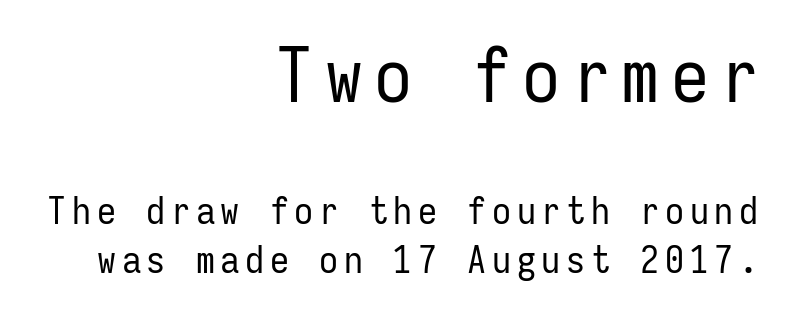
{"serif": "no", "italic": "no", "bold": "no", "weight": "regular", "width": "condensed", "stroke_contrast": "low", "x_height": "medium", "monospaced": "yes", "underline": "no", "align": "right", "line_spacing": "normal", "line_spacing_ratio": 1.29, "larger_block": "first", "size_ratio": 2.0, "glyph_px": 76}
